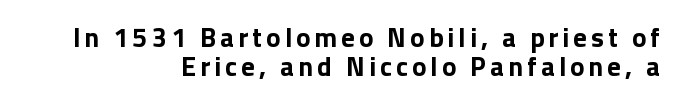
The image shows 27 px bold type, upright; set right-aligned, tight line spacing (1.07x), not underlined.
